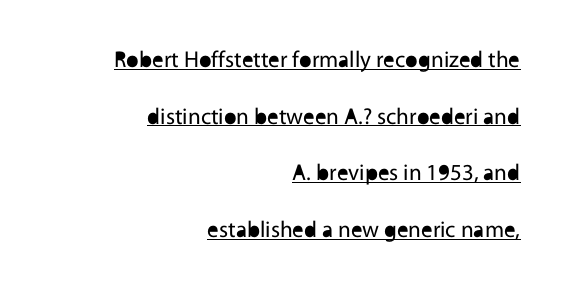
{"italic": "no", "bold": "no", "underline": "yes", "align": "right", "line_spacing": "loose", "line_spacing_ratio": 2.46, "letter_spacing": "normal", "letter_spacing_em": 0.0, "glyph_px": 23}
